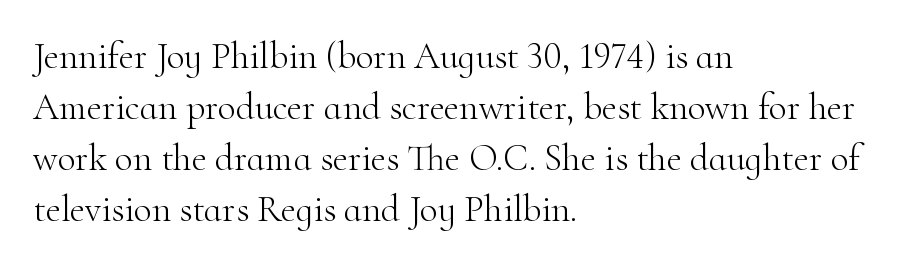
{"serif": "yes", "italic": "no", "bold": "no", "weight": "light", "width": "normal", "stroke_contrast": "high", "x_height": "small", "monospaced": "no", "underline": "no", "align": "left", "line_spacing": "normal", "line_spacing_ratio": 1.38, "letter_spacing": "normal", "letter_spacing_em": 0.0, "glyph_px": 37}
